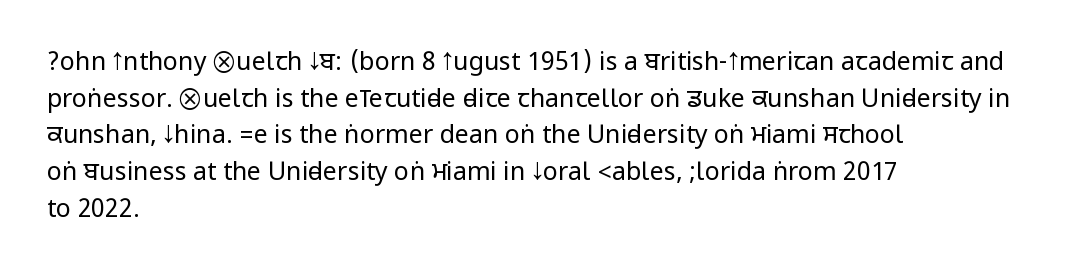
{"italic": "no", "bold": "no", "underline": "no", "align": "left", "line_spacing": "normal", "line_spacing_ratio": 1.47, "letter_spacing": "normal", "letter_spacing_em": 0.0, "glyph_px": 25}
